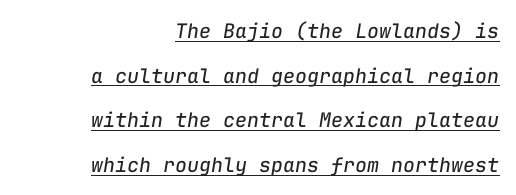
{"italic": "yes", "lean": "right", "slant_degrees": 9, "bold": "no", "underline": "yes", "align": "right", "line_spacing": "loose", "line_spacing_ratio": 2.23, "letter_spacing": "normal", "letter_spacing_em": 0.0, "glyph_px": 20}
